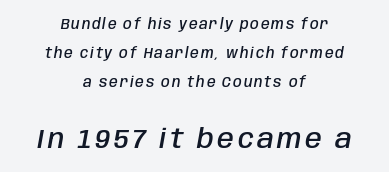
The image shows 27 px text type, italic (leaning right); set centered, loose line spacing (2.08x), not underlined; the second (bottom) block is 1.93x larger.
